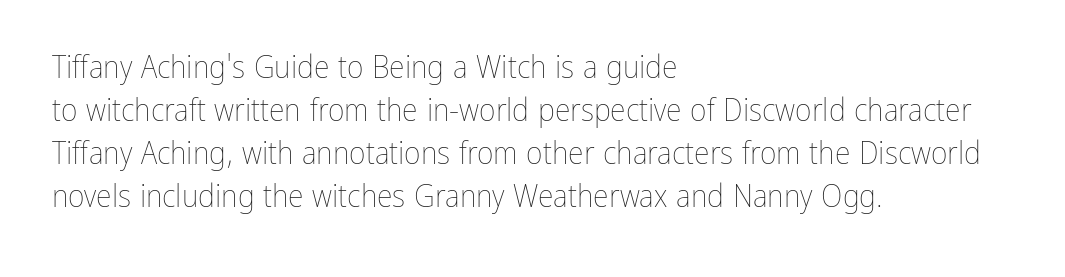
Q: Is the text bold? A: No.
Q: Is the text italic (slanted)? A: No, it is upright.
Q: Is the text underlined? A: No.
Q: How is the paragraph aligned? A: Left-aligned.
Q: Is the spacing between letters normal or unusually wide? A: Normal.
Q: Is the spacing between lines tight, normal or loose? A: Normal.
Q: Width (condensed, normal, or wide)? A: Condensed.
Q: Stroke contrast? A: Low.
Q: x-height? A: Medium.
Q: Monospaced? A: No.
